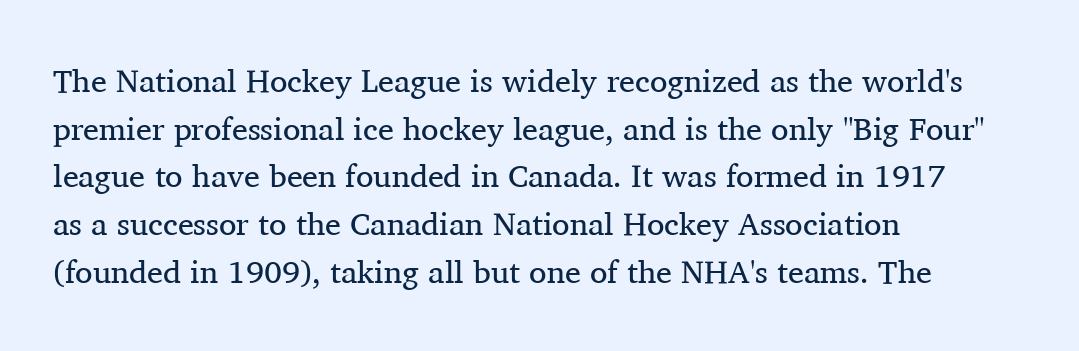
The image shows 32 px regular-weight serif type, upright; set left-aligned, normal line spacing (1.49x), normal letter spacing, not underlined; medium stroke contrast and a medium x-height.
